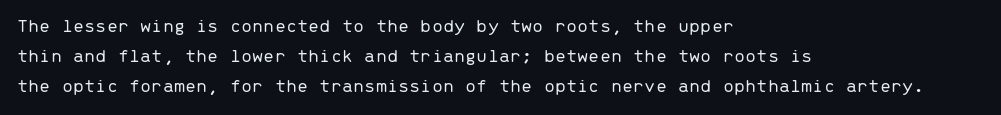
The image shows 20 px text type, upright; set left-aligned, normal line spacing (1.49x), normal letter spacing, not underlined.
